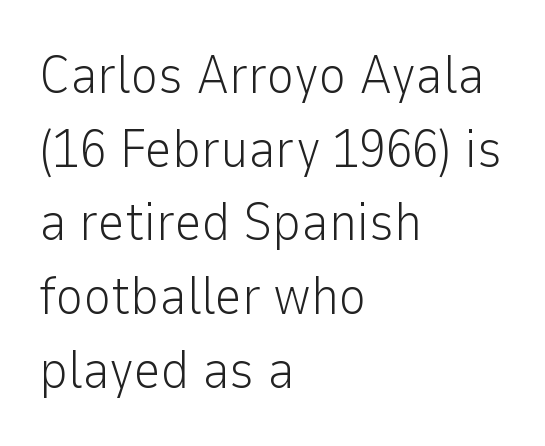
The image shows 53 px light sans-serif type, upright; set left-aligned, normal line spacing (1.39x), normal letter spacing, not underlined; low stroke contrast and a medium x-height.
